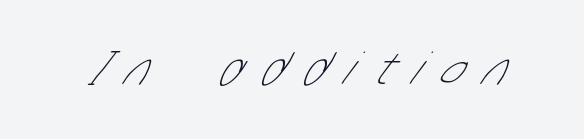
The image shows 48 px thin, condensed sans-serif type; set unusually wide letter spacing (+0.46 em), not underlined; low stroke contrast and a medium x-height.
